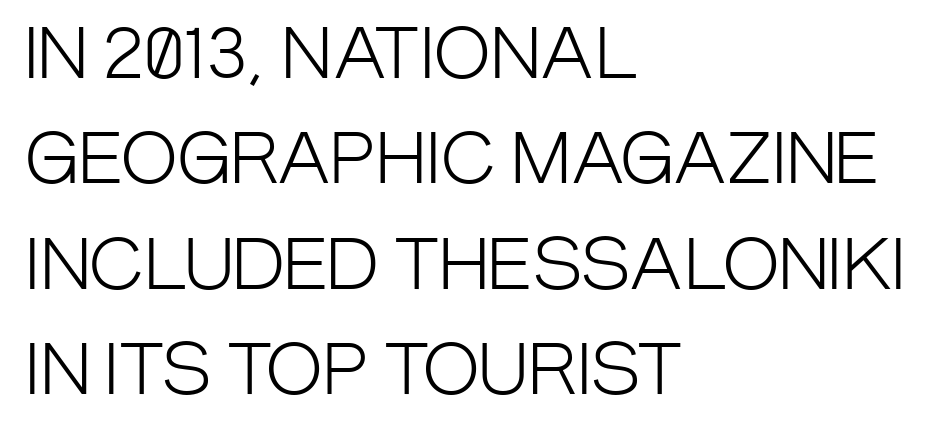
One-word summary of the alignment: left. I'd call this a sans setting — the letters go barefoot. The typography opts for an upright posture over an oblique one. Nothing unusual about the tracking: characters are spaced as the font intends. Whoever set this chose a conventional vertical rhythm.
